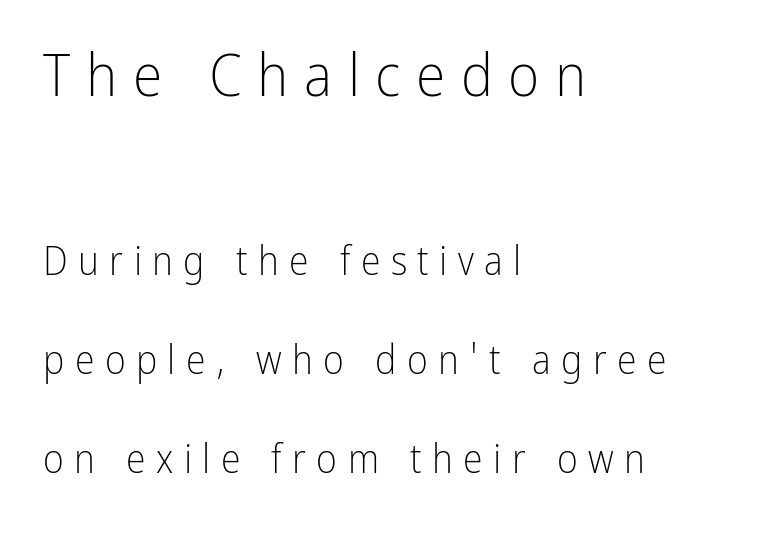
Think standard paragraph weight, or any step lighter than that. Posture: vertical. Typographically, this falls in the sans-serif category. The gap between lines stays unmarked.
